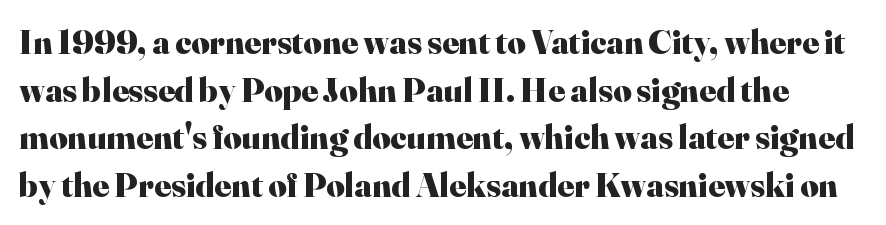
Q: Is the text bold? A: Yes.
Q: Is the text italic (slanted)? A: No, it is upright.
Q: Is the typeface a serif or a sans-serif typeface? A: Serif.
Q: Is the text underlined? A: No.
Q: Is the spacing between letters normal or unusually wide? A: Normal.
Q: Is the spacing between lines tight, normal or loose? A: Normal.
Q: Width (condensed, normal, or wide)? A: Normal.
Q: Stroke contrast? A: High.
Q: x-height? A: Small.
Q: Monospaced? A: No.
